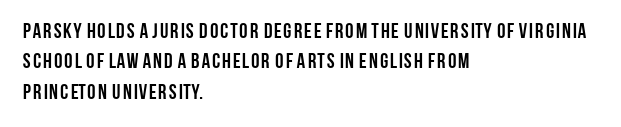
Q: Is the text bold? A: Yes.
Q: Is the text italic (slanted)? A: No, it is upright.
Q: Is the text underlined? A: No.
Q: How is the paragraph aligned? A: Left-aligned.
Q: Is the spacing between letters normal or unusually wide? A: Normal.
Q: Is the spacing between lines tight, normal or loose? A: Normal.
